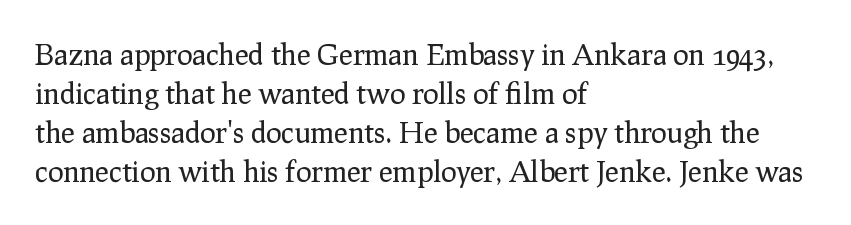
The image shows 29 px regular-weight serif type, upright; set left-aligned, normal line spacing (1.35x), normal letter spacing, not underlined; low stroke contrast and a medium x-height.
